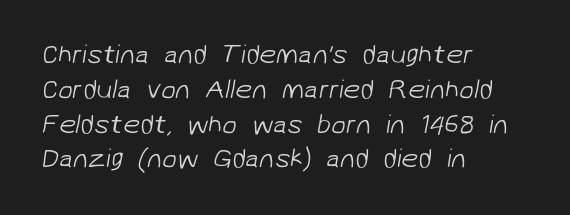
{"bold": "no", "underline": "no", "align": "left", "line_spacing": "normal", "line_spacing_ratio": 1.29, "letter_spacing": "normal", "letter_spacing_em": 0.0, "glyph_px": 27}
